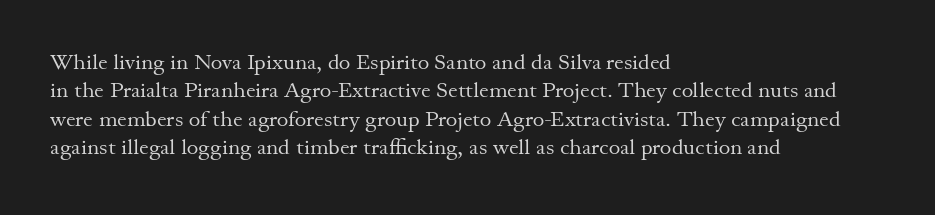
Q: Is the text bold? A: No.
Q: Is the text italic (slanted)? A: No, it is upright.
Q: Is the text underlined? A: No.
Q: How is the paragraph aligned? A: Left-aligned.
Q: Is the spacing between letters normal or unusually wide? A: Normal.
Q: Is the spacing between lines tight, normal or loose? A: Normal.
